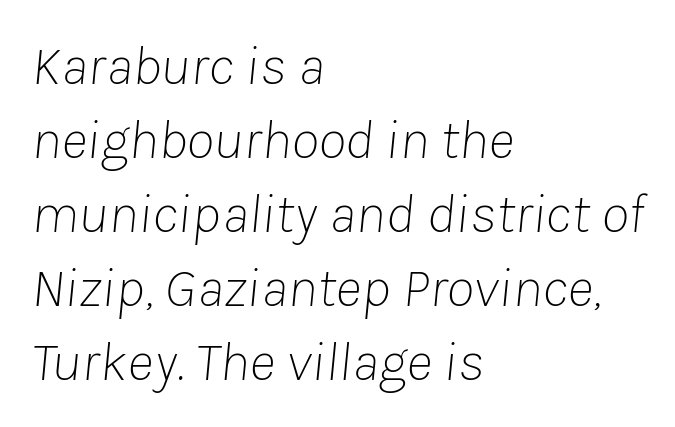
One glance says typical: line gaps are just what's usual. The face used here is rendered with its standard letterfit. These lines stack with their left ends in a neat column. These lines are rendered in a variable-pitch font. Underlining? Definitely not there.
